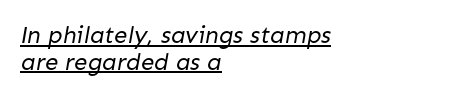
Compared with typical body copy, the letter spacing here is the same. The sample's only ornament is a line tracing under the words. One glance says dense: line gaps are narrower than usual. The weight tops out at a normal text grade.
